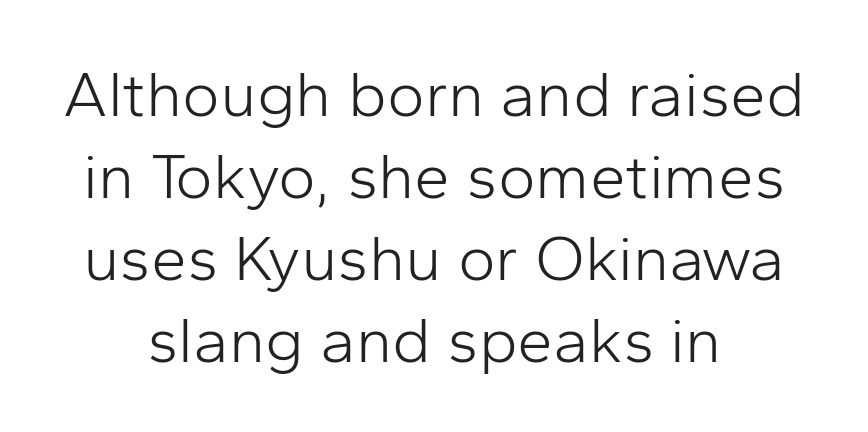
Q: Is the text bold? A: No.
Q: Is the text italic (slanted)? A: No, it is upright.
Q: Is the typeface a serif or a sans-serif typeface? A: Sans-serif.
Q: Is the text underlined? A: No.
Q: How is the paragraph aligned? A: Centered.
Q: Is the spacing between letters normal or unusually wide? A: Normal.
Q: Is the spacing between lines tight, normal or loose? A: Normal.
Q: Width (condensed, normal, or wide)? A: Normal.
Q: Stroke contrast? A: Low.
Q: x-height? A: Medium.
Q: Monospaced? A: No.
